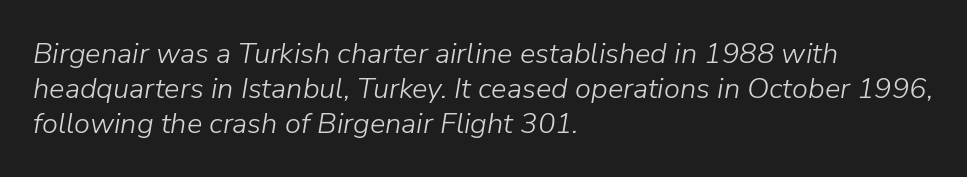
{"italic": "yes", "lean": "right", "slant_degrees": 9, "bold": "no", "weight": "light", "width": "normal", "stroke_contrast": "low", "x_height": "medium", "monospaced": "no", "underline": "no", "align": "left", "line_spacing_ratio": 1.2, "letter_spacing": "normal", "letter_spacing_em": 0.0, "glyph_px": 29}
